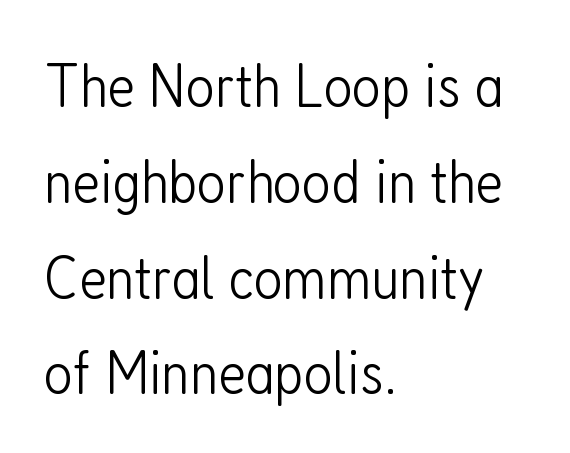
{"serif": "no", "italic": "no", "bold": "no", "weight": "light", "width": "condensed", "stroke_contrast": "low", "x_height": "medium", "monospaced": "no", "underline": "no", "align": "left", "line_spacing": "normal", "line_spacing_ratio": 1.52, "letter_spacing": "normal", "letter_spacing_em": 0.0, "glyph_px": 63}
